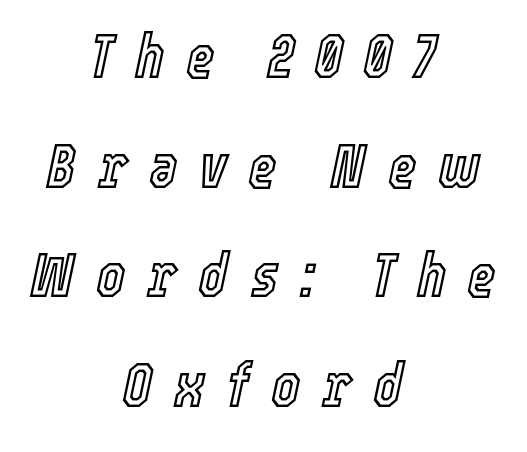
The image shows 62 px condensed type, italic (leaning right); set centered, line spacing 1.77x, unusually wide letter spacing (+0.34 em), not underlined; a medium x-height.
